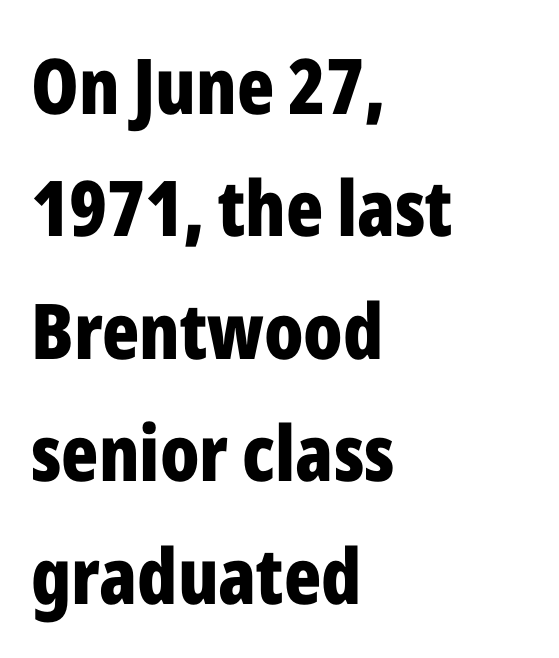
{"serif": "no", "italic": "no", "bold": "yes", "weight": "bold", "width": "condensed", "stroke_contrast": "low", "x_height": "medium", "monospaced": "no", "underline": "no", "align": "left", "line_spacing": "normal", "line_spacing_ratio": 1.59, "letter_spacing": "normal", "letter_spacing_em": 0.0, "glyph_px": 77}
